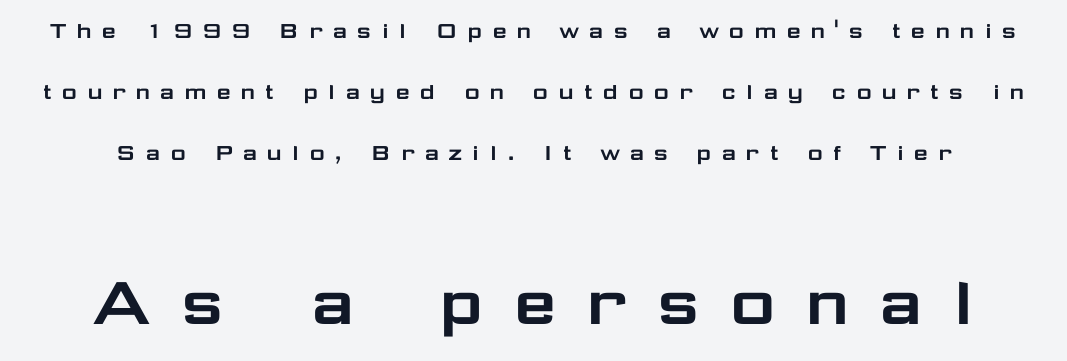
{"serif": "no", "italic": "no", "width": "wide", "stroke_contrast": "low", "x_height": "medium", "monospaced": "no", "underline": "no", "line_spacing": "loose", "line_spacing_ratio": 2.35, "letter_spacing": "wide", "letter_spacing_em": 0.34, "larger_block": "second", "size_ratio": 3.0, "glyph_px": 78}
